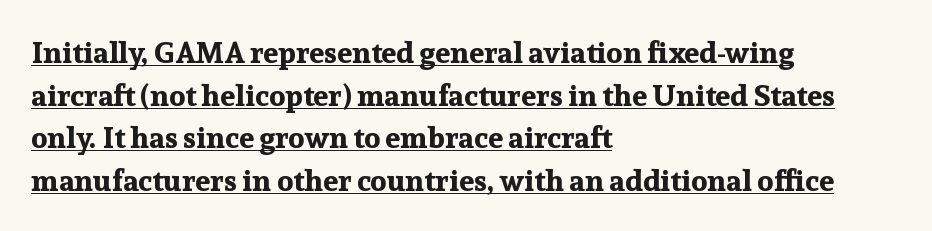
Q: Is the text bold? A: Yes.
Q: Is the text italic (slanted)? A: No, it is upright.
Q: Is the typeface a serif or a sans-serif typeface? A: Serif.
Q: Is the text underlined? A: Yes.
Q: How is the paragraph aligned? A: Left-aligned.
Q: Is the spacing between letters normal or unusually wide? A: Normal.
Q: Is the spacing between lines tight, normal or loose? A: Normal.
Q: Width (condensed, normal, or wide)? A: Normal.
Q: Stroke contrast? A: Low.
Q: x-height? A: Medium.
Q: Monospaced? A: No.
